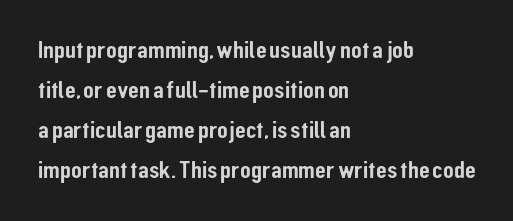
Q: Is the text italic (slanted)? A: No, it is upright.
Q: Is the text underlined? A: No.
Q: How is the paragraph aligned? A: Left-aligned.
Q: Is the spacing between letters normal or unusually wide? A: Normal.
Q: Is the spacing between lines tight, normal or loose? A: Normal.
